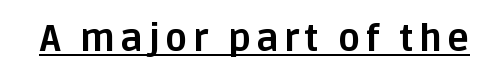
{"serif": "no", "italic": "no", "bold": "yes", "weight": "bold", "width": "normal", "stroke_contrast": "low", "x_height": "large", "monospaced": "no", "underline": "yes", "glyph_px": 37}
